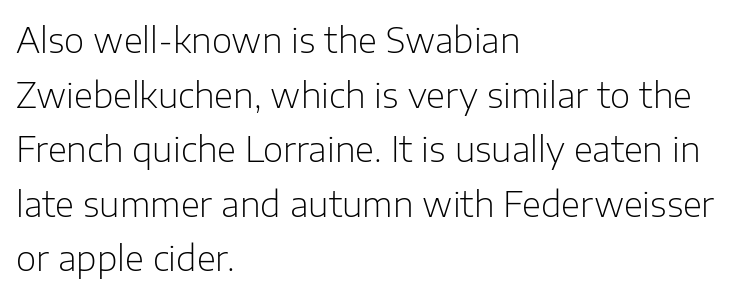
The image shows 35 px light sans-serif type, upright; set left-aligned, normal line spacing (1.56x), normal letter spacing, not underlined; low stroke contrast and a medium x-height.
